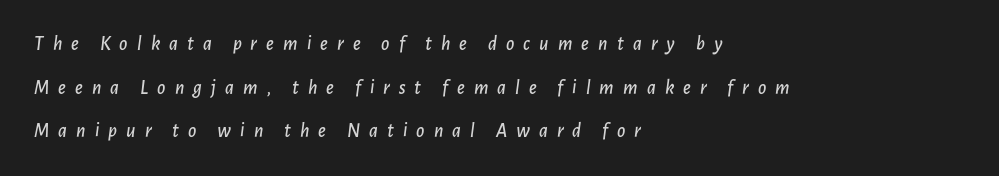
Compared with ordinary roman type, these characters are visibly tilted. The lines are quadded left. The space between consecutive lines is lavish. Letter spacing: wide.
